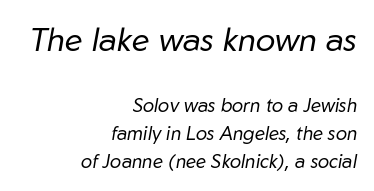
The image shows 33 px regular-weight type, italic (leaning right); set right-aligned, normal line spacing (1.48x), normal letter spacing, not underlined; the first (top) block is 1.74x larger; low stroke contrast and a medium x-height.
